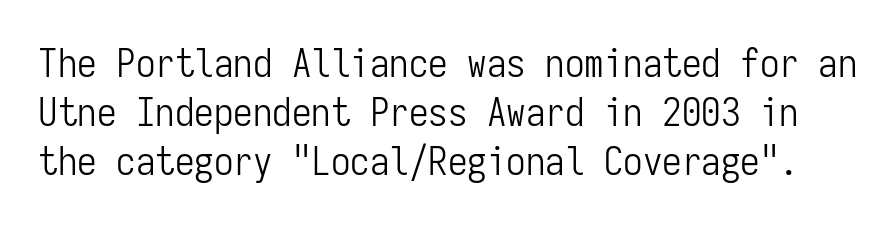
The image shows 39 px light, condensed sans-serif type, upright, monospaced; set normal line spacing (1.26x), normal letter spacing, not underlined; low stroke contrast and a medium x-height.
